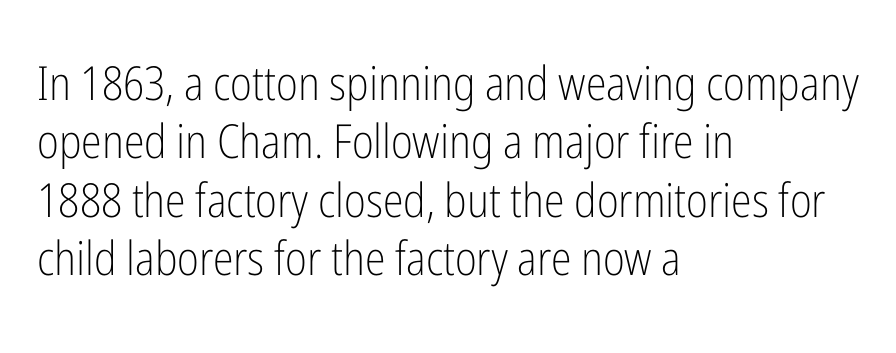
The horizontal fit of the characters is conventional and even. Look at the bottom of the vertical strokes: they stop flat, with no serifs. Each letter keeps its own natural width here, so spacing adapts to shape. These lines stack with their left ends in a neat column. Letters rest on an invisible, unmarked baseline. No extra ink here — the face is not bold.
